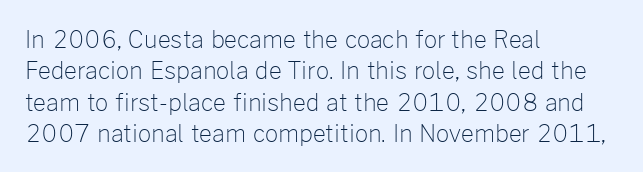
The image shows 23 px text type, upright; set left-aligned, normal line spacing (1.36x), normal letter spacing, not underlined.
